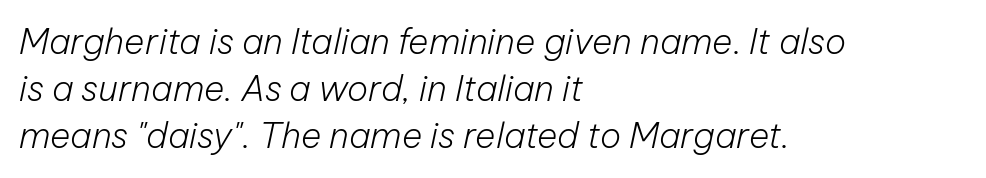
Q: Is the text bold? A: No.
Q: Is the text italic (slanted)? A: Yes, it leans right by about 12 degrees.
Q: Is the text underlined? A: No.
Q: How is the paragraph aligned? A: Left-aligned.
Q: Is the spacing between letters normal or unusually wide? A: Normal.
Q: Is the spacing between lines tight, normal or loose? A: Normal.
Q: Width (condensed, normal, or wide)? A: Normal.
Q: Stroke contrast? A: Low.
Q: x-height? A: Medium.
Q: Monospaced? A: No.
